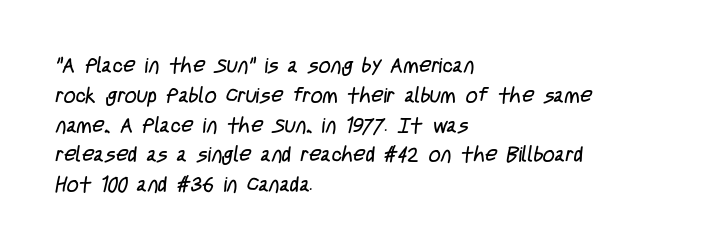
{"bold": "no", "underline": "no", "align": "left", "line_spacing": "normal", "line_spacing_ratio": 1.42, "letter_spacing": "normal", "letter_spacing_em": 0.0, "glyph_px": 21}
